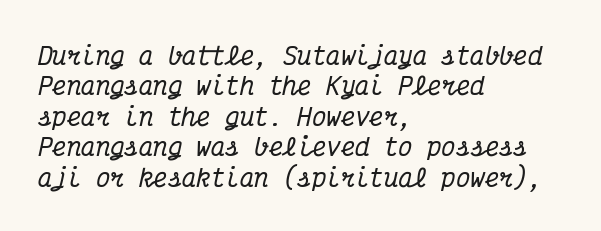
The image shows 24 px text type, italic (leaning right); set left-aligned, normal line spacing (1.27x), normal letter spacing, not underlined.
